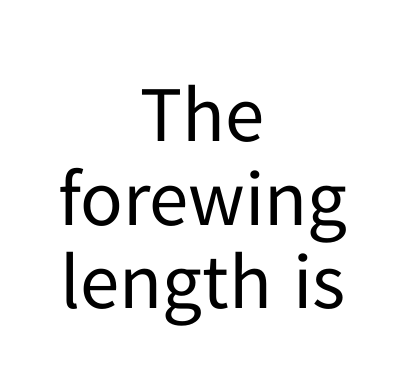
Q: Is the text bold? A: No.
Q: Is the text italic (slanted)? A: No, it is upright.
Q: Is the typeface a serif or a sans-serif typeface? A: Sans-serif.
Q: Is the text underlined? A: No.
Q: How is the paragraph aligned? A: Centered.
Q: Is the spacing between letters normal or unusually wide? A: Normal.
Q: Is the spacing between lines tight, normal or loose? A: Tight.
Q: Width (condensed, normal, or wide)? A: Normal.
Q: Stroke contrast? A: Low.
Q: x-height? A: Medium.
Q: Monospaced? A: No.
